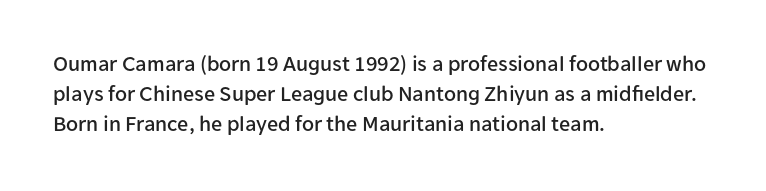
Q: Is the text italic (slanted)? A: No, it is upright.
Q: Is the text underlined? A: No.
Q: How is the paragraph aligned? A: Left-aligned.
Q: Is the spacing between letters normal or unusually wide? A: Normal.
Q: Is the spacing between lines tight, normal or loose? A: Normal.
